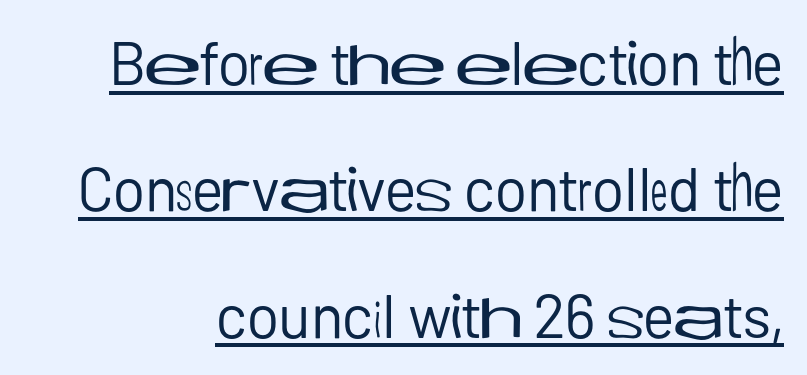
The image shows 61 px regular-weight sans-serif type, upright; set loose line spacing (2.07x), normal letter spacing, underlined; low stroke contrast and a medium x-height.
